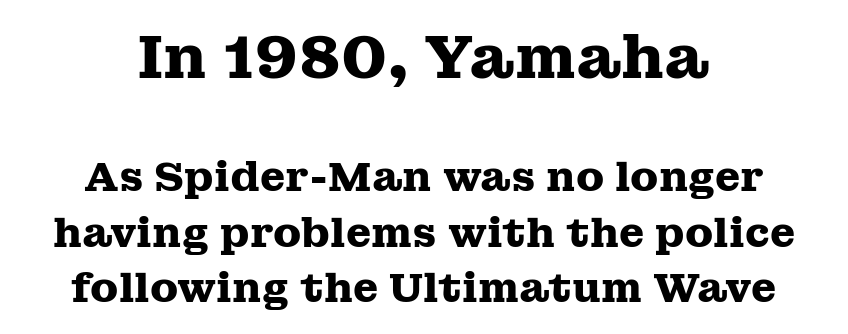
Here the designer chose a conventional face with non-uniform glyph widths. This is serif lettering, the kind often seen in printed books. Quick note: interline space is typical. Reading down the block, each line starts at a different indent, mirrored at its end. Summary of weight: heavy, a full bold.
